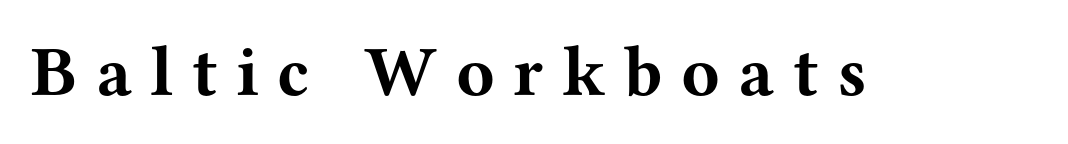
Q: Is the text bold? A: Yes.
Q: Is the text italic (slanted)? A: No, it is upright.
Q: Is the typeface a serif or a sans-serif typeface? A: Serif.
Q: Is the text underlined? A: No.
Q: Is the spacing between letters normal or unusually wide? A: Unusually wide.
Q: Width (condensed, normal, or wide)? A: Wide.
Q: Stroke contrast? A: Medium.
Q: x-height? A: Medium.
Q: Monospaced? A: No.
